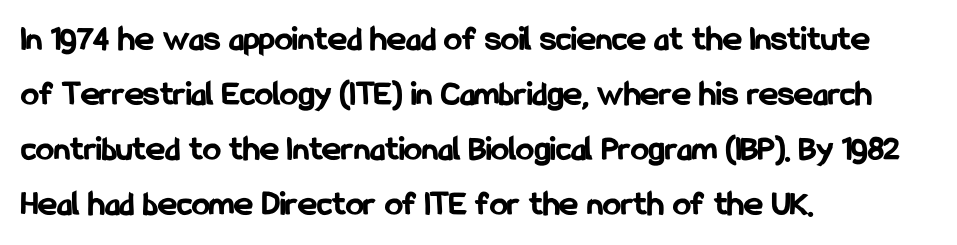
Glyph-to-glyph distance matches everyday printed text. These lines stack with their left ends in a neat column. A typesetter would label this face a sans. The zone under the glyphs is completely vacant. These lines are rendered in a variable-pitch font.
